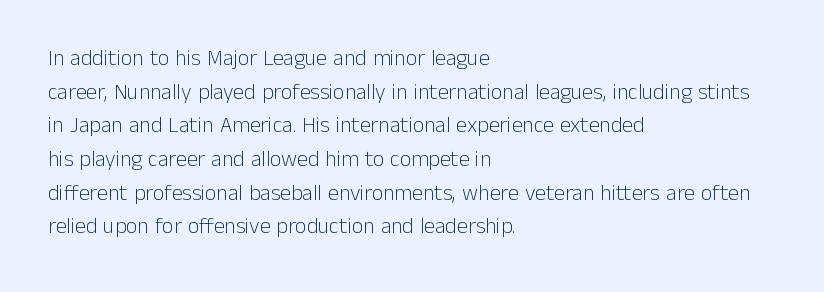
The image shows 22 px text type, upright; set left-aligned, normal line spacing (1.53x), normal letter spacing, not underlined.
